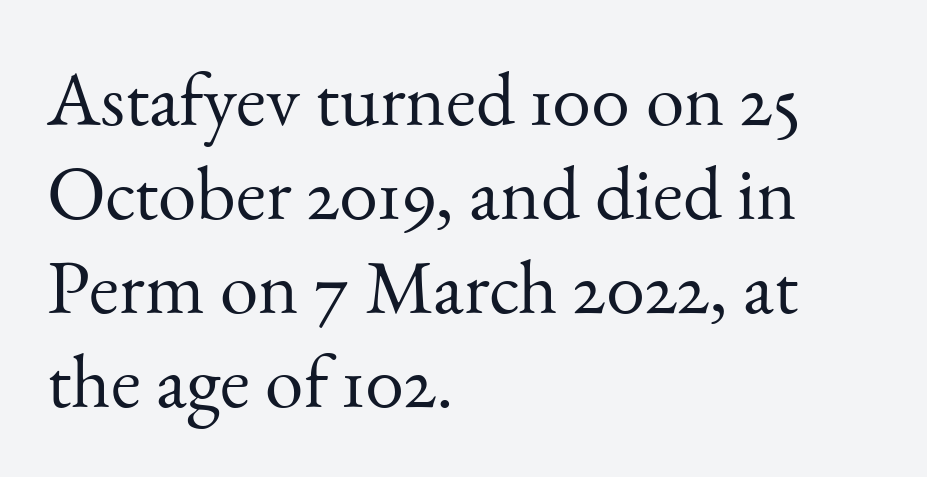
The image shows 77 px light serif type, upright; set left-aligned, line spacing 1.22x, normal letter spacing, not underlined; medium stroke contrast and a small x-height.
